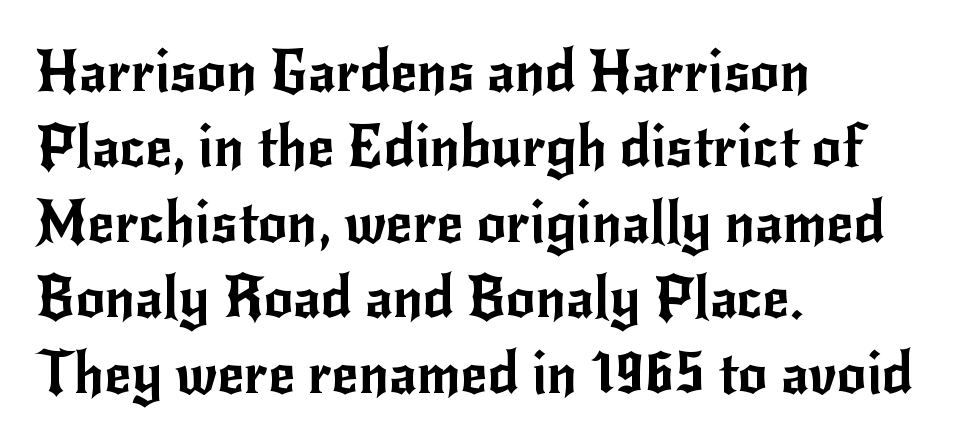
The image shows 58 px sans-serif type, upright; set left-aligned, normal line spacing (1.3x), normal letter spacing, not underlined; low stroke contrast and a small x-height.
